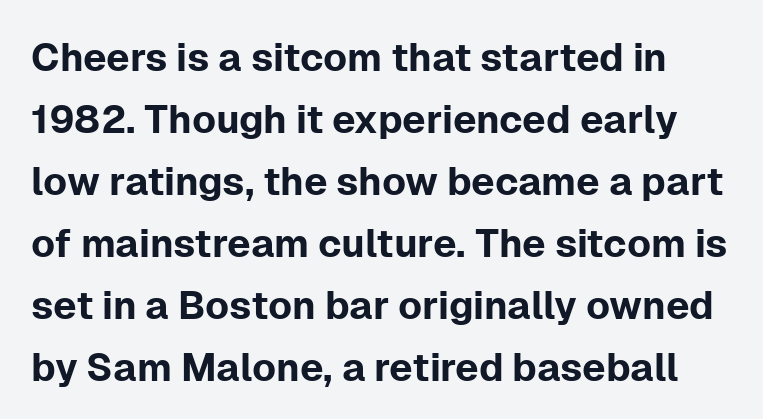
The image shows 39 px sans-serif type, upright; set normal line spacing (1.59x), normal letter spacing, not underlined; low stroke contrast and a medium x-height.
